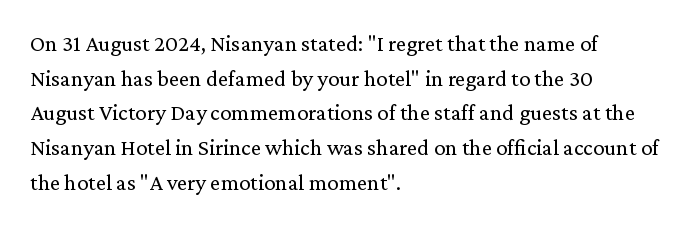
The image shows 23 px text type, upright; set left-aligned, normal line spacing (1.51x), normal letter spacing, not underlined.
